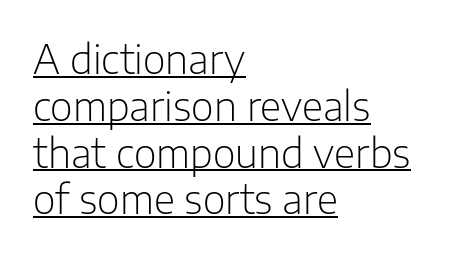
Q: Is the text bold? A: No.
Q: Is the text italic (slanted)? A: No, it is upright.
Q: Is the typeface a serif or a sans-serif typeface? A: Sans-serif.
Q: Is the text underlined? A: Yes.
Q: How is the paragraph aligned? A: Left-aligned.
Q: Is the spacing between letters normal or unusually wide? A: Normal.
Q: Width (condensed, normal, or wide)? A: Normal.
Q: Stroke contrast? A: Low.
Q: x-height? A: Medium.
Q: Monospaced? A: No.
